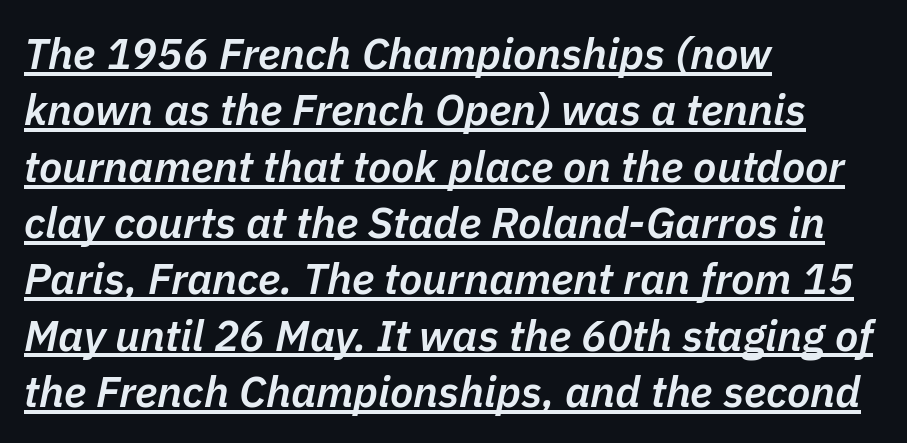
The image shows 43 px semibold type, italic (leaning right); set left-aligned, normal line spacing (1.31x), normal letter spacing, underlined; low stroke contrast and a medium x-height.
